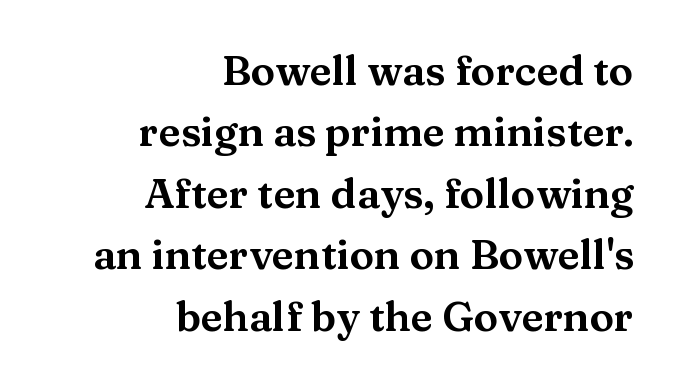
Words float on clear page, feet unadorned. Layout note: lines flush right. Note the varied advance widths — an 'i' is clearly narrower than an 'm'. No italicization has been applied; the sample stays upright.
